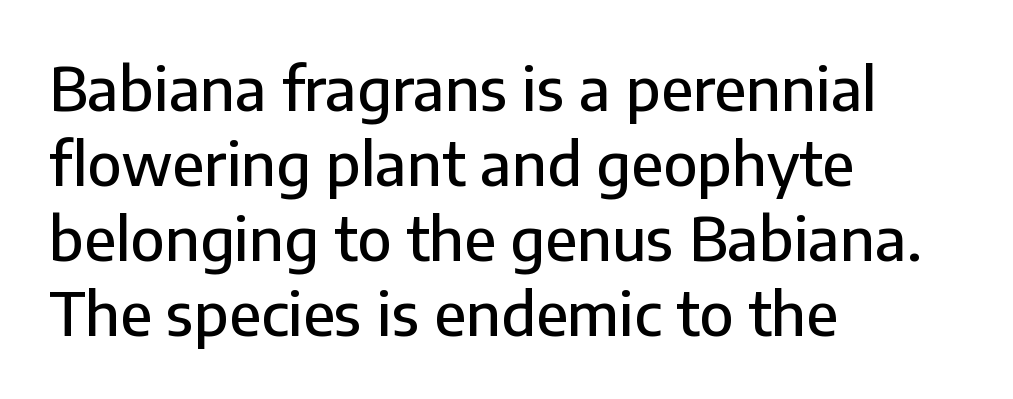
The image shows 60 px sans-serif type, upright; set left-aligned, normal line spacing (1.25x), normal letter spacing, not underlined; low stroke contrast and a medium x-height.
